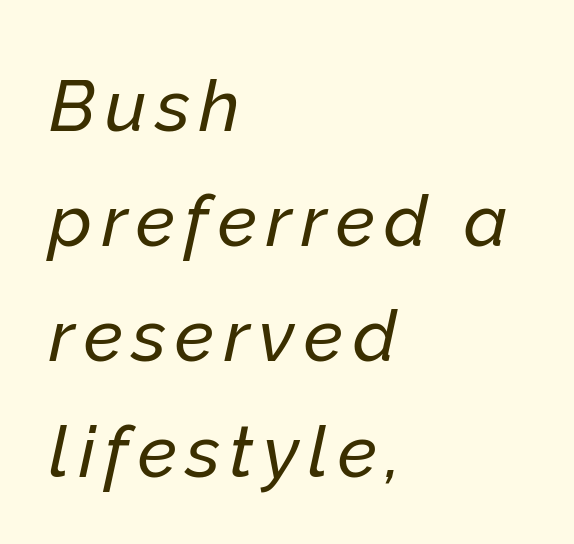
{"italic": "yes", "lean": "right", "slant_degrees": 12, "width": "normal", "stroke_contrast": "low", "x_height": "medium", "monospaced": "no", "underline": "no", "align": "left", "line_spacing": "normal", "line_spacing_ratio": 1.6, "glyph_px": 72}
